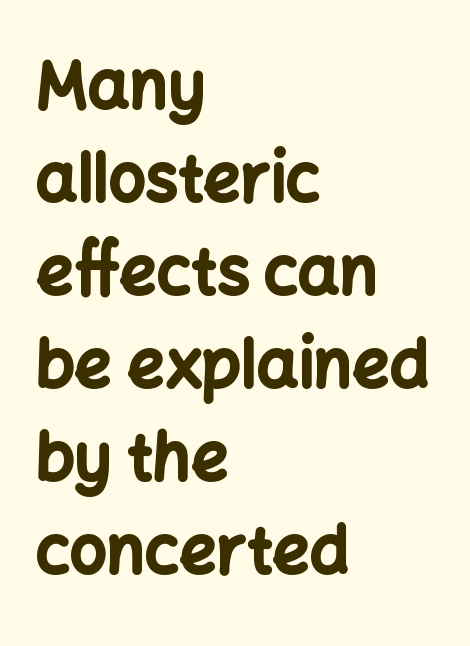
The image shows 65 px bold sans-serif type, upright; set left-aligned, normal line spacing (1.43x), normal letter spacing, not underlined; low stroke contrast and a medium x-height.
